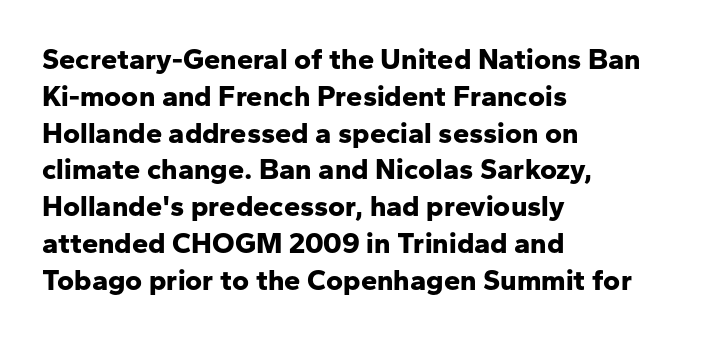
The image shows 29 px bold sans-serif type, upright; set left-aligned, normal line spacing (1.27x), normal letter spacing, not underlined; low stroke contrast and a medium x-height.
